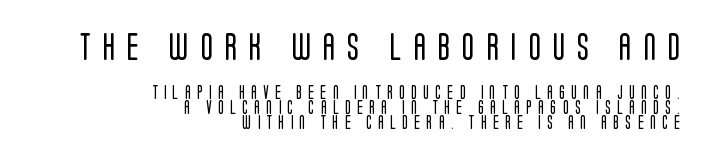
Here the first block reads like a headline and the second like body copy. The rendering uses a small line-height, squeezing the rows. In terms of letterform style, serifs are entirely absent. It's the straight-up-and-down kind of type. Horizontally, the lines are justified to the trailing edge only. The tracking jumps out immediately: characters are airy and widely separated.
